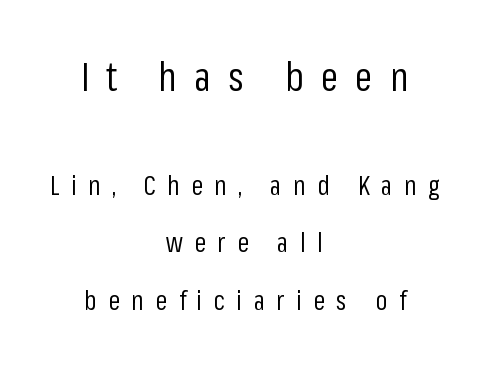
The image shows 40 px regular-weight, condensed sans-serif type, upright; set centered, loose line spacing (2.14x), unusually wide letter spacing (+0.42 em), not underlined; the first (top) block is 1.48x larger; low stroke contrast and a medium x-height.
